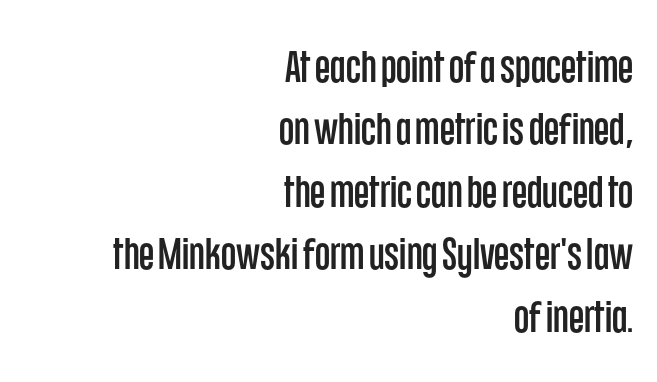
{"serif": "no", "italic": "no", "width": "condensed", "stroke_contrast": "low", "x_height": "large", "monospaced": "no", "underline": "no", "align": "right", "line_spacing": "normal", "line_spacing_ratio": 1.42, "letter_spacing": "normal", "letter_spacing_em": 0.0, "glyph_px": 44}
